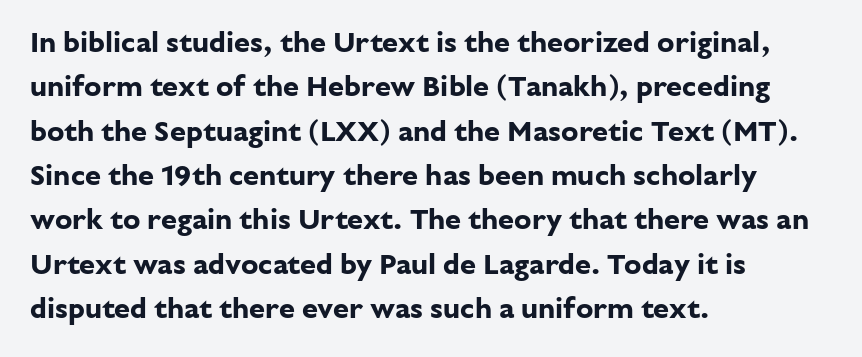
The passage shown is typed in a proportional face where columns would drift. Check where the strokes stop: nothing finishes them off — pure sans. Horizontal alignment here is leftward, the default for most running prose. Rule under the text: the space is simply empty. You'd pick this weight for a headline — it's a proper bold. Horizontal bands of white between lines are of average thickness.
